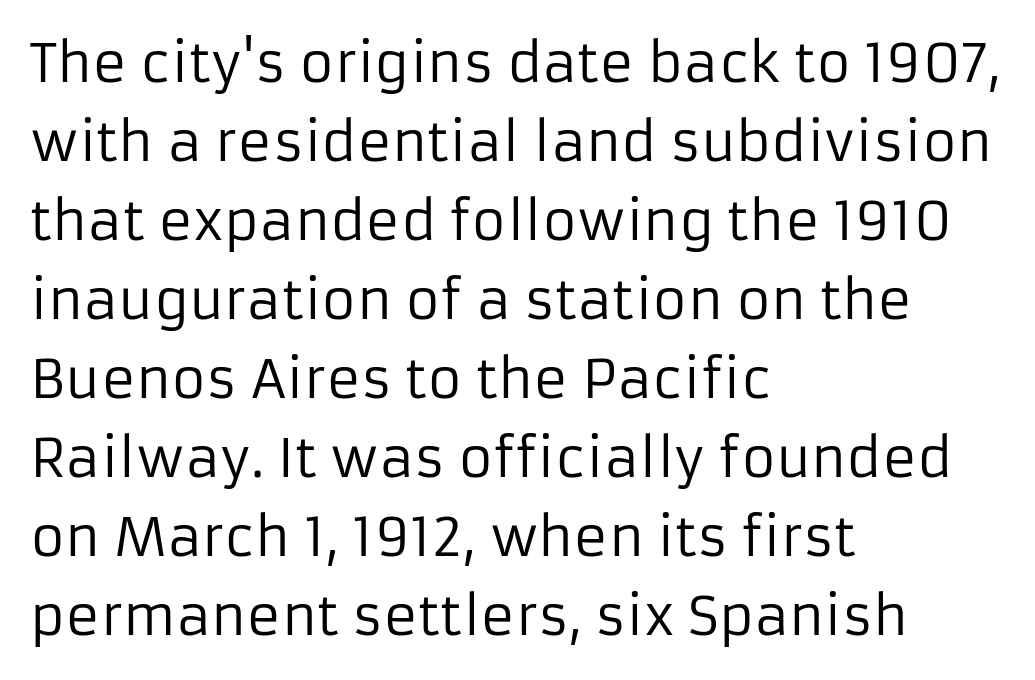
Italic: no, the glyphs are upright roman. A normal amount of white space separates one row of letters from the next. Unlike a traditional serif, this face leaves its strokes unadorned. The string is rendered with underlining switched off.
